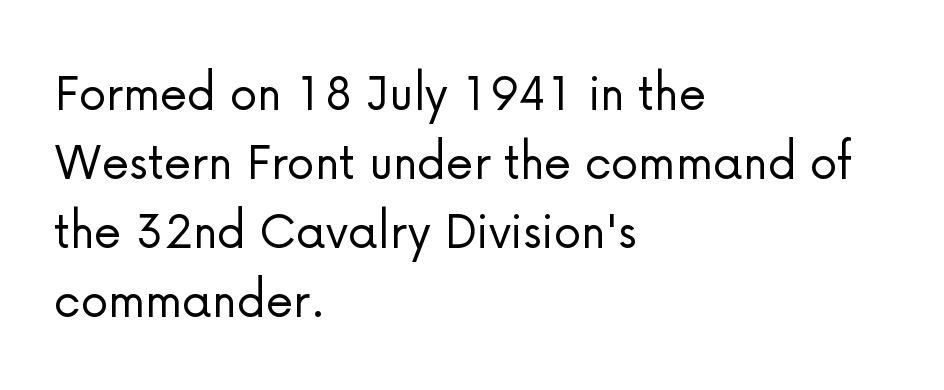
Students, note that the glyphs here touch the page at normal intervals. Each stroke keeps to a modest, everyday thickness or less. Character widths vary here, with narrow letters taking less room than wide ones. Unlike italic type, these characters show no tilt at all.
